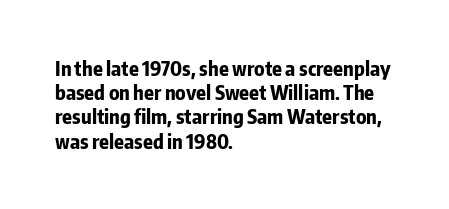
Descenders hang freely into open space. The paragraph has a hard left edge and a soft right edge. It's the straight-up-and-down kind of type. Observe the ordinary spacing: letters are neighbours, not strangers. Weight check: bold — yes, fully.
